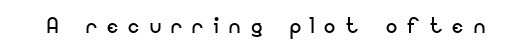
Q: Is the text bold? A: No.
Q: Is the text italic (slanted)? A: No, it is upright.
Q: Is the typeface a serif or a sans-serif typeface? A: Sans-serif.
Q: Is the text underlined? A: No.
Q: Is the spacing between letters normal or unusually wide? A: Unusually wide.
Q: Width (condensed, normal, or wide)? A: Normal.
Q: Stroke contrast? A: Low.
Q: x-height? A: Small.
Q: Monospaced? A: No.
